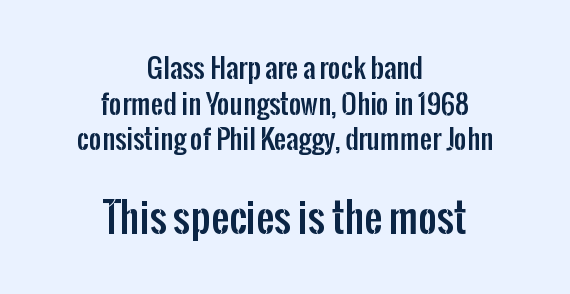
The image shows 40 px condensed sans-serif type, upright; set centered, normal line spacing (1.32x), normal letter spacing, not underlined; the second (bottom) block is 1.48x larger; low stroke contrast and a medium x-height.
